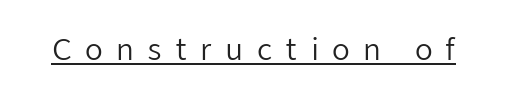
The image shows 29 px regular-weight sans-serif type, upright; set unusually wide letter spacing (+0.45 em), underlined; low stroke contrast and a medium x-height.
